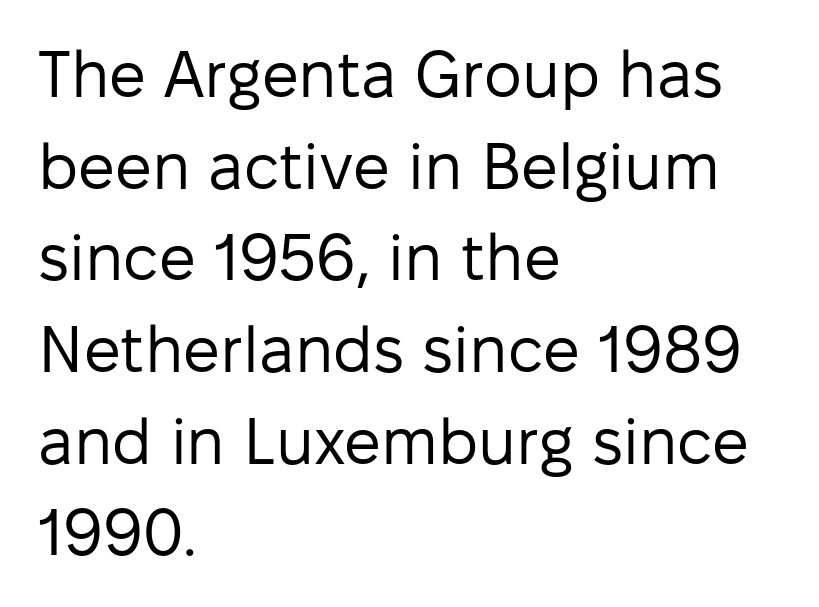
{"serif": "no", "italic": "no", "bold": "no", "weight": "regular", "width": "normal", "stroke_contrast": "low", "x_height": "medium", "monospaced": "no", "underline": "no", "align": "left", "line_spacing": "normal", "line_spacing_ratio": 1.41, "letter_spacing": "normal", "letter_spacing_em": 0.0, "glyph_px": 65}
